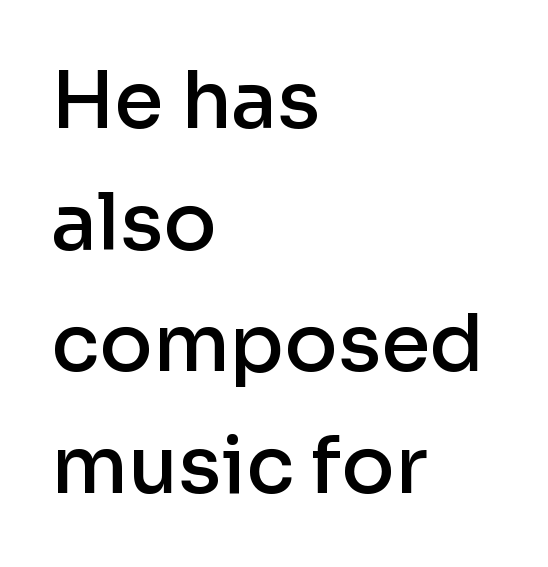
Q: Is the text bold? A: Semi-bold.
Q: Is the text italic (slanted)? A: No, it is upright.
Q: Is the typeface a serif or a sans-serif typeface? A: Sans-serif.
Q: Is the text underlined? A: No.
Q: How is the paragraph aligned? A: Left-aligned.
Q: Is the spacing between letters normal or unusually wide? A: Normal.
Q: Is the spacing between lines tight, normal or loose? A: Normal.
Q: Width (condensed, normal, or wide)? A: Normal.
Q: Stroke contrast? A: Low.
Q: x-height? A: Medium.
Q: Monospaced? A: No.
